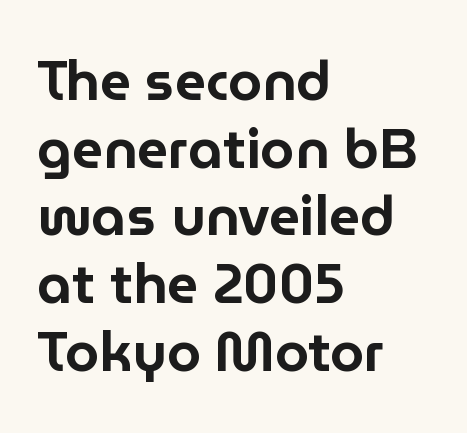
The compositor pushed each line to the left boundary. Observe the ordinary spacing: letters are neighbours, not strangers. Honestly, there is no underline to notice here at all. The face used here is a sans, in the tradition of grotesques and geometrics.
